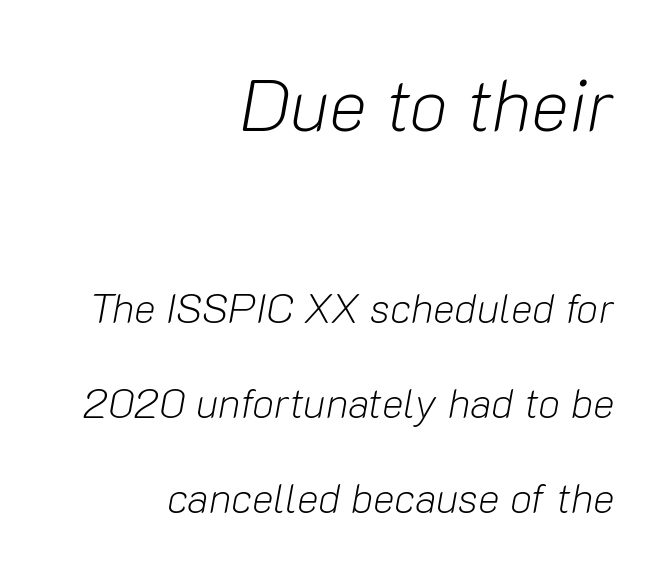
Q: Is the text bold? A: No.
Q: Is the text italic (slanted)? A: Yes, it leans right by about 10 degrees.
Q: Is the text underlined? A: No.
Q: How is the paragraph aligned? A: Right-aligned.
Q: Is the spacing between letters normal or unusually wide? A: Normal.
Q: Is the spacing between lines tight, normal or loose? A: Loose.
Q: Which block of text is set in a larger size, the first (top) or the second (bottom)? A: The first (top) one.
Q: Width (condensed, normal, or wide)? A: Normal.
Q: Stroke contrast? A: Low.
Q: x-height? A: Medium.
Q: Monospaced? A: No.
